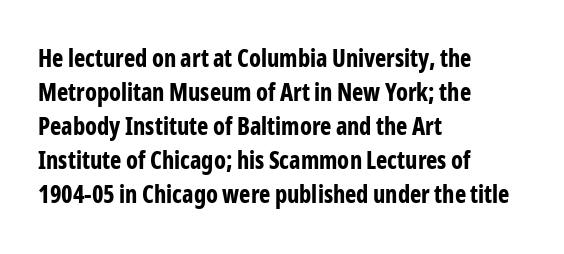
{"italic": "no", "bold": "yes", "underline": "no", "align": "left", "line_spacing": "normal", "line_spacing_ratio": 1.42, "letter_spacing": "normal", "letter_spacing_em": 0.0, "glyph_px": 24}
